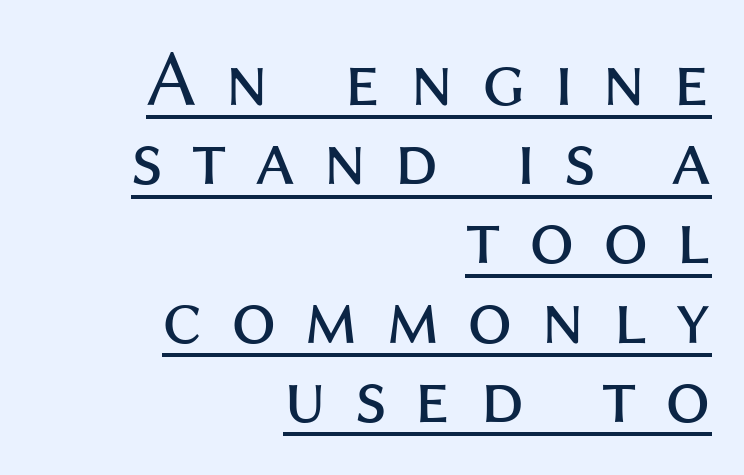
{"serif": "no", "italic": "no", "bold": "no", "weight": "regular", "width": "normal", "stroke_contrast": "medium", "x_height": "medium", "monospaced": "no", "underline": "yes", "align": "right", "line_spacing": "tight", "line_spacing_ratio": 0.99, "letter_spacing": "wide", "letter_spacing_em": 0.35, "glyph_px": 80}
